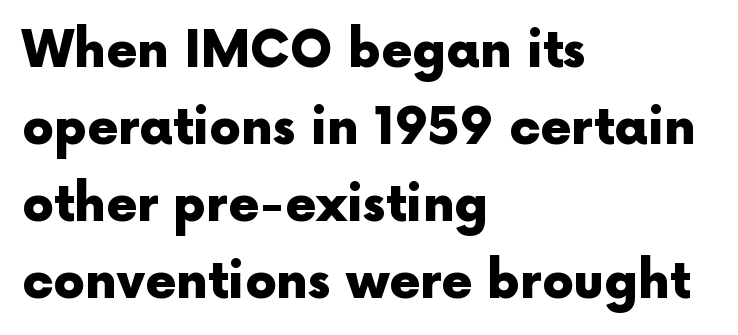
The image shows 50 px heavy sans-serif type, upright; set left-aligned, normal line spacing (1.54x), normal letter spacing, not underlined; a medium x-height.
